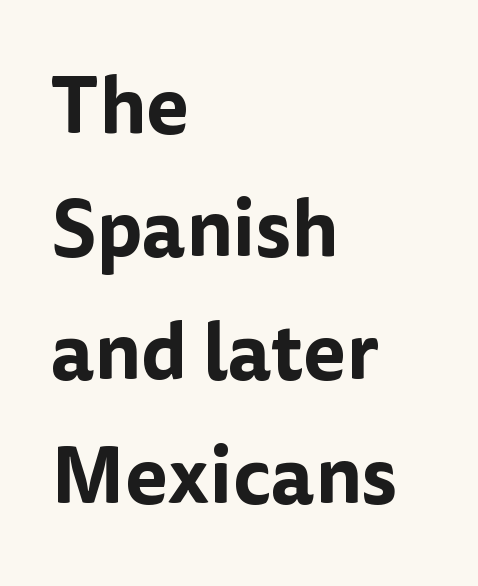
Q: Is the text italic (slanted)? A: No, it is upright.
Q: Is the typeface a serif or a sans-serif typeface? A: Sans-serif.
Q: Is the text underlined? A: No.
Q: How is the paragraph aligned? A: Left-aligned.
Q: Is the spacing between letters normal or unusually wide? A: Normal.
Q: Is the spacing between lines tight, normal or loose? A: Normal.
Q: Width (condensed, normal, or wide)? A: Normal.
Q: Stroke contrast? A: Low.
Q: x-height? A: Medium.
Q: Monospaced? A: No.
